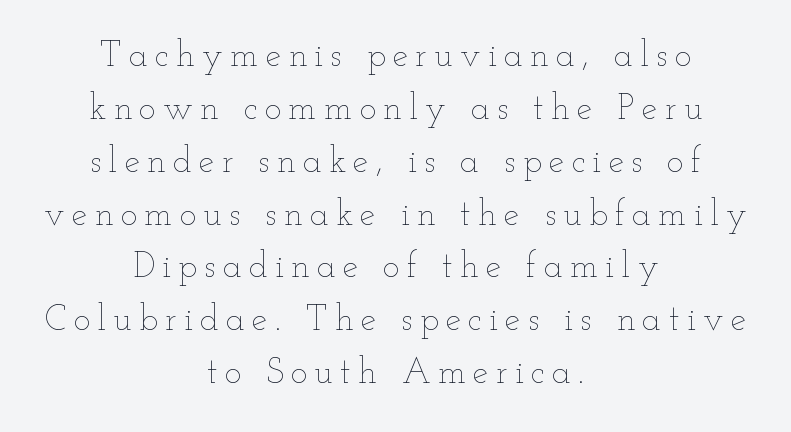
{"italic": "no", "bold": "no", "weight": "thin", "width": "wide", "stroke_contrast": "low", "x_height": "small", "monospaced": "no", "underline": "no", "align": "center", "line_spacing": "normal", "line_spacing_ratio": 1.51, "letter_spacing": "wide", "letter_spacing_em": 0.21, "glyph_px": 35}
